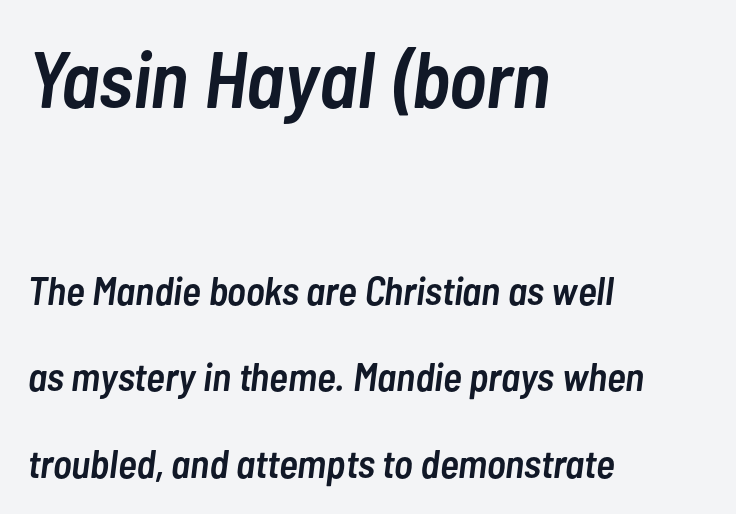
{"italic": "yes", "lean": "right", "slant_degrees": 7, "bold": "semi", "weight": "semibold", "width": "condensed", "stroke_contrast": "low", "x_height": "medium", "monospaced": "no", "underline": "no", "align": "left", "line_spacing": "loose", "line_spacing_ratio": 2.16, "letter_spacing": "normal", "letter_spacing_em": 0.0, "larger_block": "first", "size_ratio": 2.0, "glyph_px": 80}
